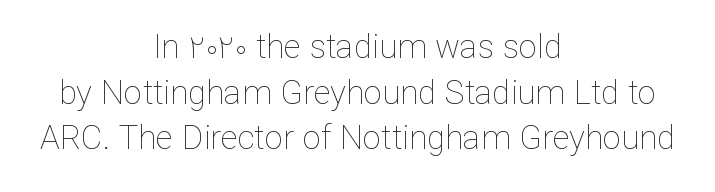
Q: Is the text bold? A: No.
Q: Is the text italic (slanted)? A: No, it is upright.
Q: Is the text underlined? A: No.
Q: How is the paragraph aligned? A: Centered.
Q: Is the spacing between letters normal or unusually wide? A: Normal.
Q: Is the spacing between lines tight, normal or loose? A: Normal.
Q: Width (condensed, normal, or wide)? A: Normal.
Q: Stroke contrast? A: Low.
Q: x-height? A: Medium.
Q: Monospaced? A: No.
